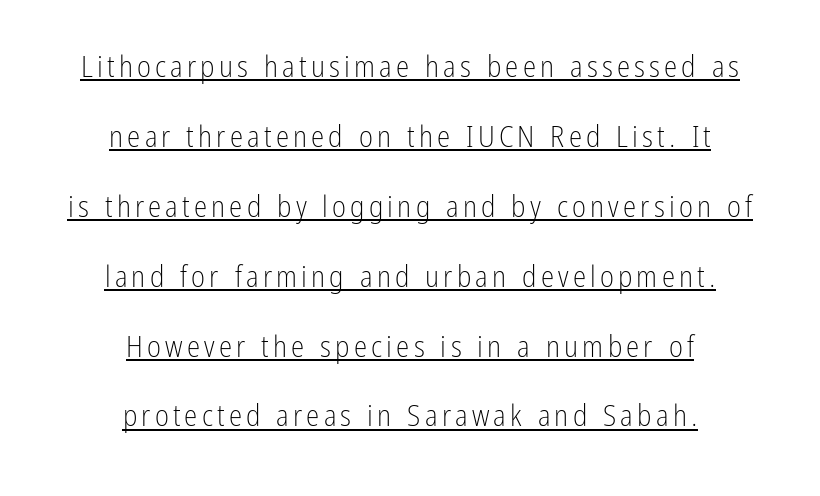
The image shows 30 px light, condensed sans-serif type, upright; set centered, loose line spacing (2.33x), underlined; low stroke contrast and a medium x-height.
